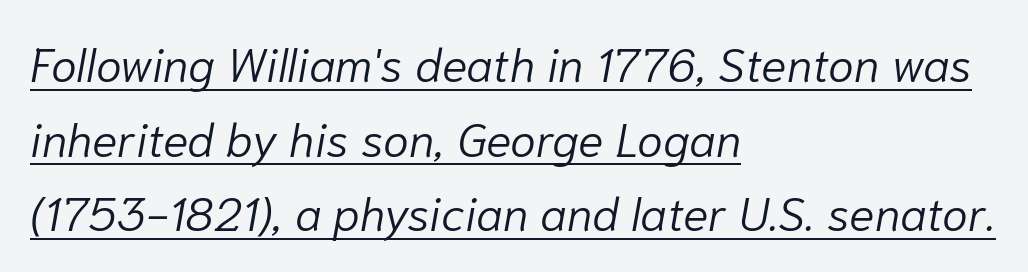
Q: Is the text bold? A: No.
Q: Is the text italic (slanted)? A: Yes, it leans right by about 10 degrees.
Q: Is the text underlined? A: Yes.
Q: How is the paragraph aligned? A: Left-aligned.
Q: Is the spacing between letters normal or unusually wide? A: Normal.
Q: Is the spacing between lines tight, normal or loose? A: Normal.
Q: Width (condensed, normal, or wide)? A: Normal.
Q: Stroke contrast? A: Low.
Q: x-height? A: Medium.
Q: Monospaced? A: No.
